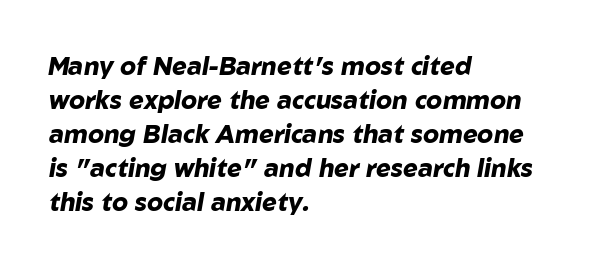
{"italic": "yes", "lean": "right", "slant_degrees": 10, "bold": "yes", "underline": "no", "align": "left", "line_spacing": "normal", "line_spacing_ratio": 1.36, "letter_spacing": "normal", "letter_spacing_em": 0.0, "glyph_px": 25}
